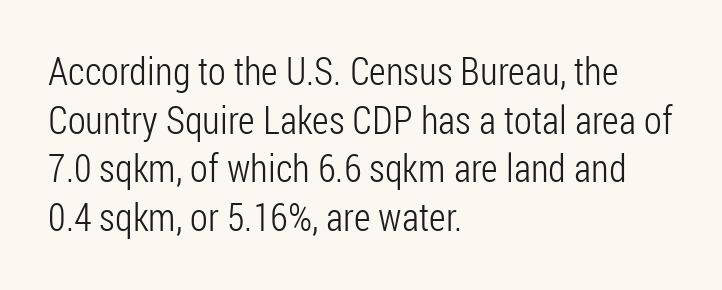
Q: Is the text bold? A: No.
Q: Is the text italic (slanted)? A: No, it is upright.
Q: Is the typeface a serif or a sans-serif typeface? A: Sans-serif.
Q: Is the text underlined? A: No.
Q: How is the paragraph aligned? A: Left-aligned.
Q: Is the spacing between letters normal or unusually wide? A: Normal.
Q: Is the spacing between lines tight, normal or loose? A: Normal.
Q: Width (condensed, normal, or wide)? A: Condensed.
Q: Stroke contrast? A: Low.
Q: x-height? A: Medium.
Q: Monospaced? A: No.
